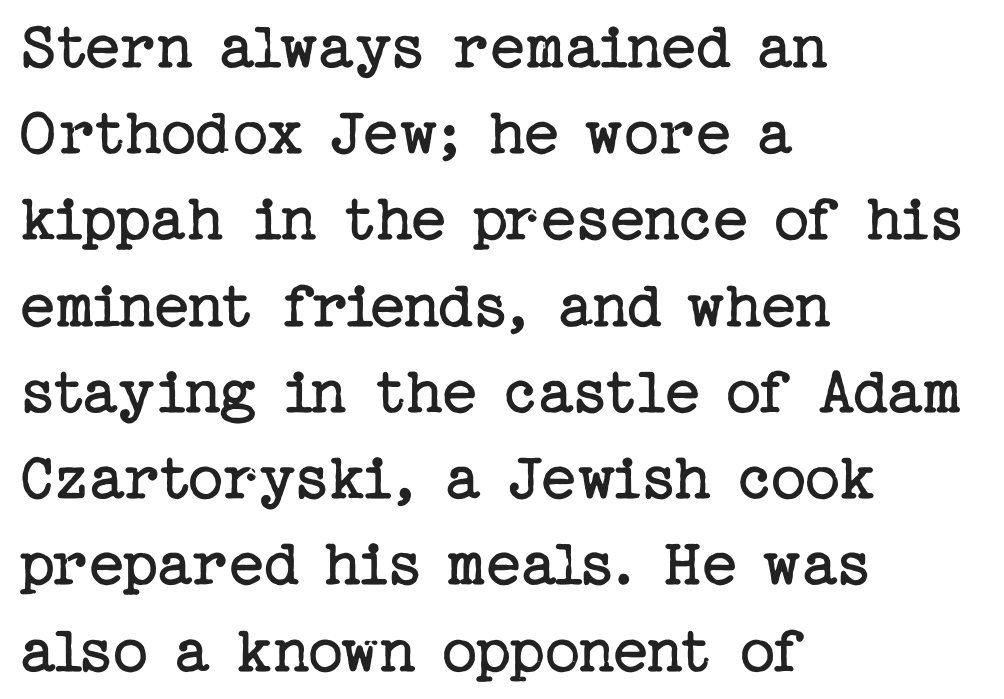
The image shows 69 px regular-weight serif type, upright; set left-aligned, normal line spacing (1.25x), normal letter spacing, not underlined; low stroke contrast and a medium x-height.
